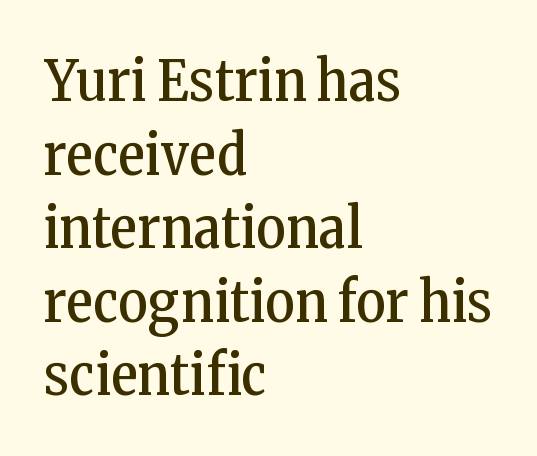
{"serif": "yes", "italic": "no", "bold": "no", "weight": "regular", "width": "condensed", "stroke_contrast": "low", "x_height": "medium", "monospaced": "no", "underline": "no", "align": "left", "line_spacing": "normal", "line_spacing_ratio": 1.29, "letter_spacing": "normal", "letter_spacing_em": 0.0, "glyph_px": 57}
